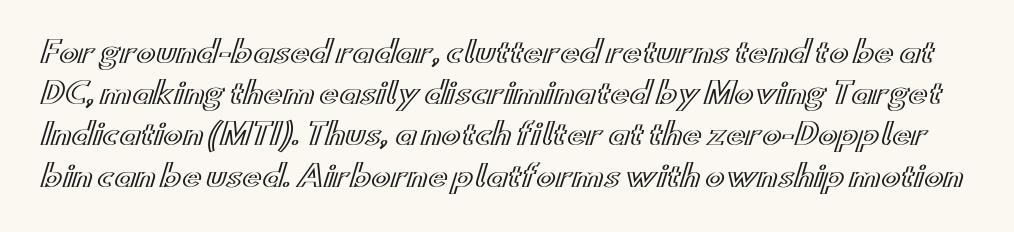
{"width": "wide", "x_height": "small", "monospaced": "no", "underline": "no", "line_spacing": "normal", "line_spacing_ratio": 1.42, "letter_spacing": "normal", "letter_spacing_em": 0.0, "glyph_px": 29}
